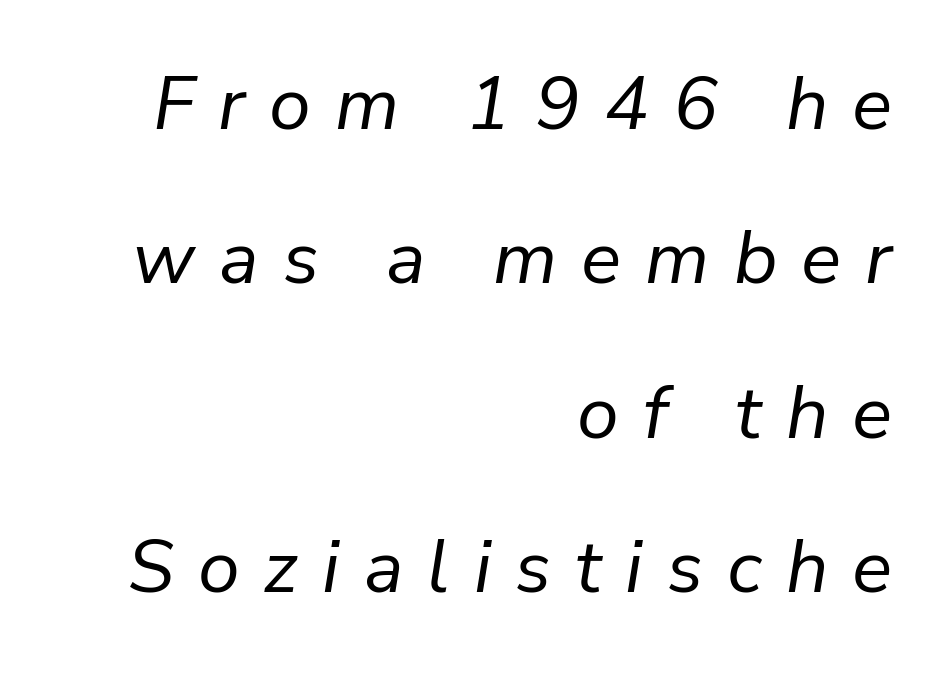
The image shows 75 px regular-weight type, italic (leaning right); set right-aligned, loose line spacing (2.06x), unusually wide letter spacing (+0.32 em), not underlined; low stroke contrast and a medium x-height.
